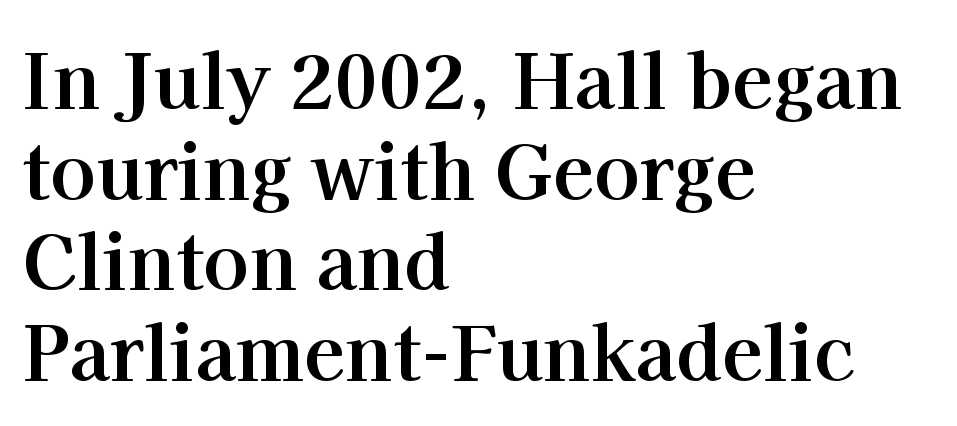
Q: Is the text bold? A: Yes.
Q: Is the text italic (slanted)? A: No, it is upright.
Q: Is the typeface a serif or a sans-serif typeface? A: Serif.
Q: Is the text underlined? A: No.
Q: How is the paragraph aligned? A: Left-aligned.
Q: Is the spacing between letters normal or unusually wide? A: Normal.
Q: Width (condensed, normal, or wide)? A: Normal.
Q: Stroke contrast? A: High.
Q: x-height? A: Medium.
Q: Monospaced? A: No.
